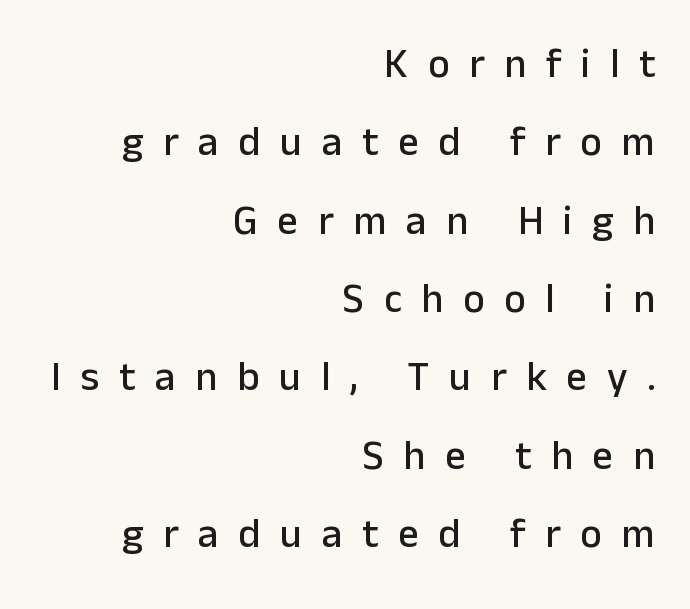
{"serif": "no", "italic": "no", "width": "normal", "stroke_contrast": "low", "x_height": "medium", "monospaced": "no", "underline": "no", "align": "right", "line_spacing": "loose", "line_spacing_ratio": 1.91, "letter_spacing": "wide", "letter_spacing_em": 0.48, "glyph_px": 41}
